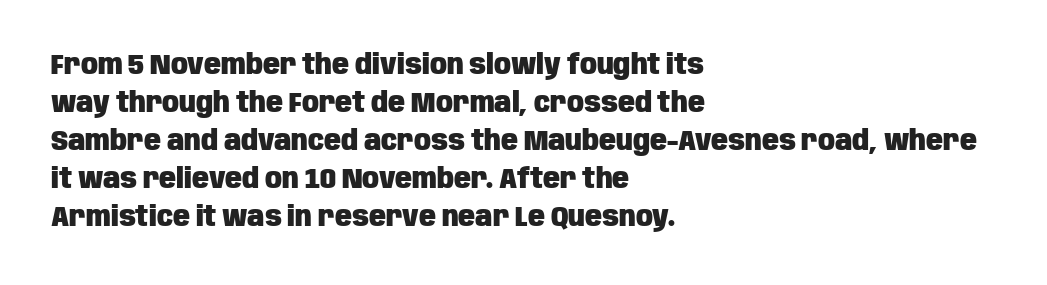
{"serif": "no", "italic": "no", "bold": "yes", "weight": "heavy", "width": "condensed", "stroke_contrast": "low", "x_height": "large", "monospaced": "no", "underline": "no", "align": "left", "line_spacing": "normal", "line_spacing_ratio": 1.36, "letter_spacing": "normal", "letter_spacing_em": 0.0, "glyph_px": 28}
